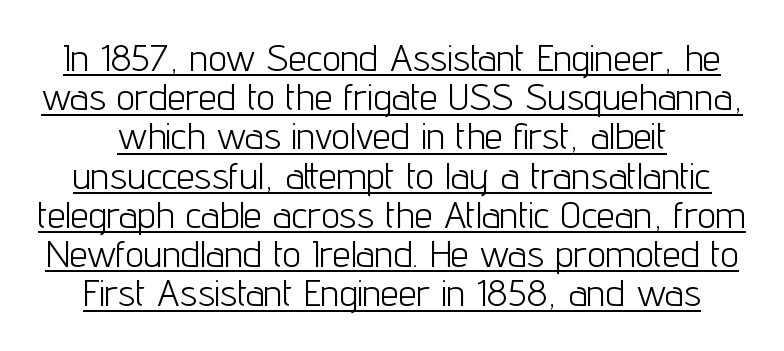
{"serif": "no", "italic": "no", "bold": "no", "weight": "light", "width": "condensed", "stroke_contrast": "low", "x_height": "medium", "monospaced": "no", "underline": "yes", "line_spacing": "tight", "line_spacing_ratio": 1.06, "letter_spacing": "normal", "letter_spacing_em": 0.0, "glyph_px": 37}
